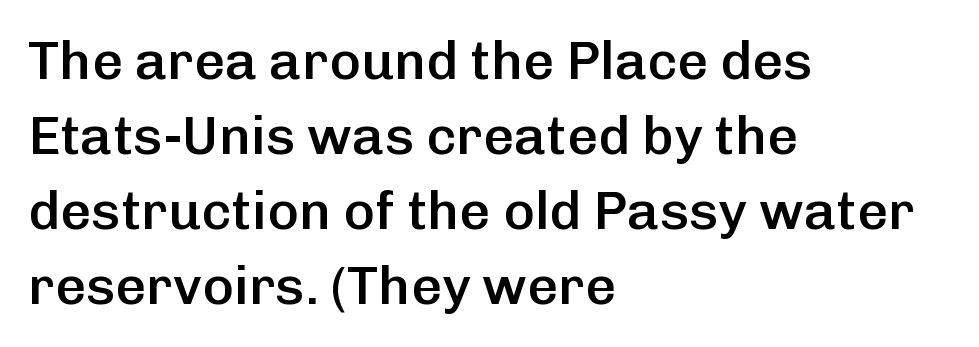
Q: Is the text bold? A: Semi-bold.
Q: Is the text italic (slanted)? A: No, it is upright.
Q: Is the typeface a serif or a sans-serif typeface? A: Sans-serif.
Q: Is the text underlined? A: No.
Q: How is the paragraph aligned? A: Left-aligned.
Q: Is the spacing between letters normal or unusually wide? A: Normal.
Q: Is the spacing between lines tight, normal or loose? A: Normal.
Q: Width (condensed, normal, or wide)? A: Normal.
Q: Stroke contrast? A: Low.
Q: x-height? A: Medium.
Q: Monospaced? A: No.
